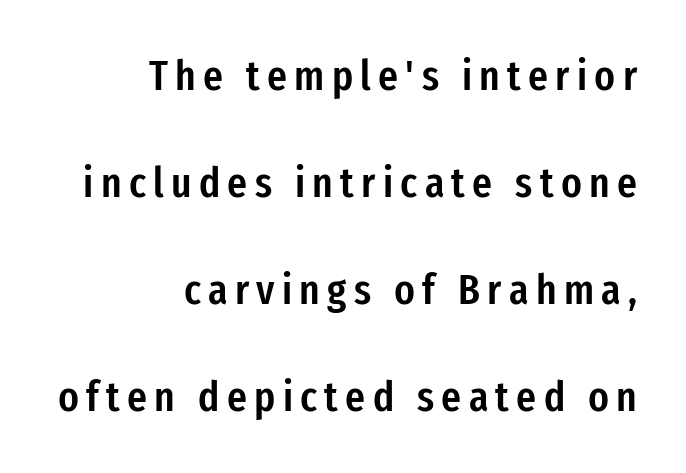
The letters advance in unequal steps, a hallmark of proportional type. What weight is shown? A semibold, between regular and bold. Is this a sans? Yes — the strokes have no serifs. Compared with typical paragraphs, the rows here are farther apart.
